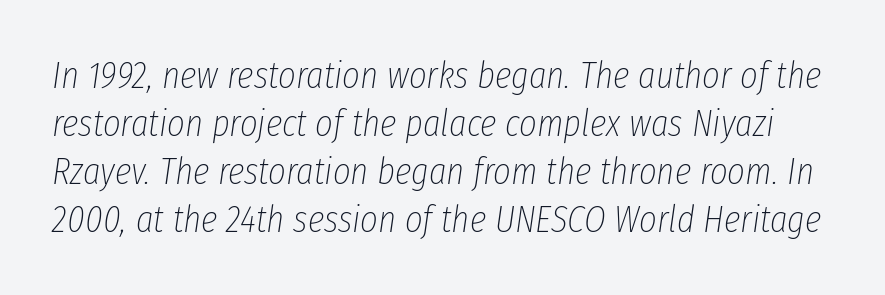
{"italic": "yes", "lean": "right", "slant_degrees": 8, "bold": "no", "weight": "thin", "width": "condensed", "stroke_contrast": "low", "x_height": "medium", "monospaced": "no", "underline": "no", "line_spacing": "normal", "line_spacing_ratio": 1.26, "letter_spacing": "normal", "letter_spacing_em": 0.0, "glyph_px": 38}
